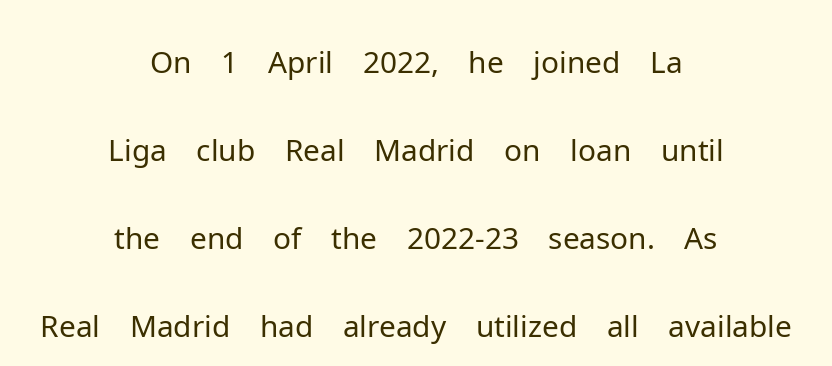
This reads as an unemphasized weight, regular at the heaviest. Is there any slant? The stems are plumb. Grotesque or geometric, the face here clearly has no serifs. Varying glyph widths throughout — classic text-font behaviour. Spacing between characters is what you'd get straight out of the box. A typesetter would call this leading conventional body-copy spacing.
